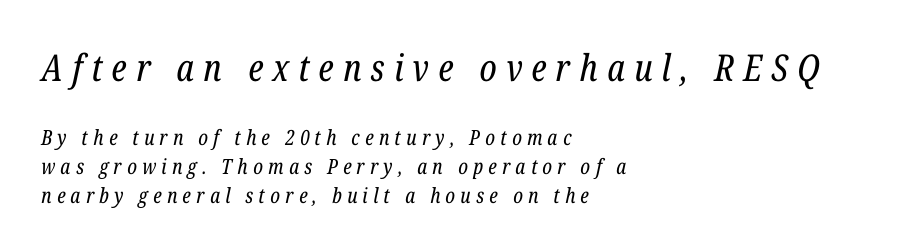
Q: Is the text bold? A: No.
Q: Is the text italic (slanted)? A: Yes, it leans right by about 12 degrees.
Q: Is the typeface a serif or a sans-serif typeface? A: Serif.
Q: Is the text underlined? A: No.
Q: How is the paragraph aligned? A: Left-aligned.
Q: Is the spacing between letters normal or unusually wide? A: Unusually wide.
Q: Is the spacing between lines tight, normal or loose? A: Normal.
Q: Which block of text is set in a larger size, the first (top) or the second (bottom)? A: The first (top) one.
Q: Width (condensed, normal, or wide)? A: Condensed.
Q: Stroke contrast? A: Low.
Q: x-height? A: Medium.
Q: Monospaced? A: No.
